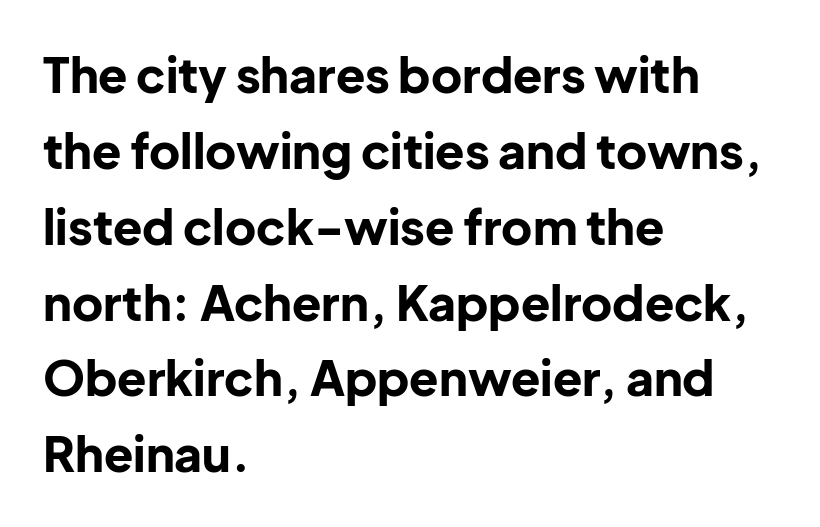
The typeface chosen for these lines omits serifs. The lines sit at an ordinary, default distance from one another. Is the type bold? Yes — the strokes are clearly thick and heavy. The lettering stays uniformly vertical, giving the passage a roman look. The letters sit at their default tracking, neither squeezed nor spread.
